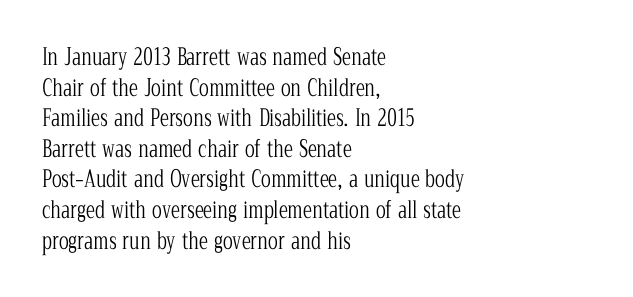
Vertical spacing — default. The text block is weighted toward the left margin, trailing off unevenly rightward. The baseline area is clear. These lines keep a tight, regular rhythm from letter to letter. No extra ink here — the face is not bold.
